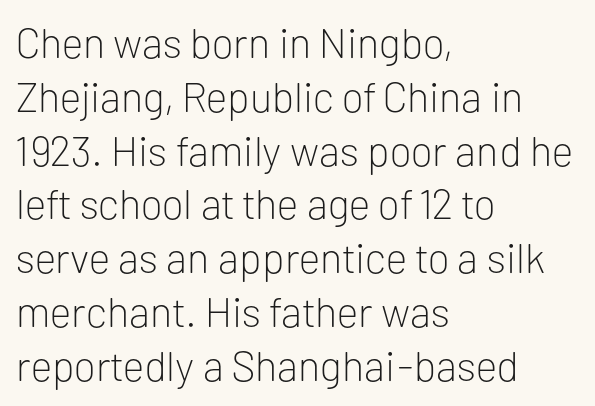
Q: Is the text bold? A: No.
Q: Is the text italic (slanted)? A: No, it is upright.
Q: Is the typeface a serif or a sans-serif typeface? A: Sans-serif.
Q: Is the text underlined? A: No.
Q: How is the paragraph aligned? A: Left-aligned.
Q: Is the spacing between letters normal or unusually wide? A: Normal.
Q: Is the spacing between lines tight, normal or loose? A: Normal.
Q: Width (condensed, normal, or wide)? A: Normal.
Q: Stroke contrast? A: Low.
Q: x-height? A: Medium.
Q: Monospaced? A: No.
